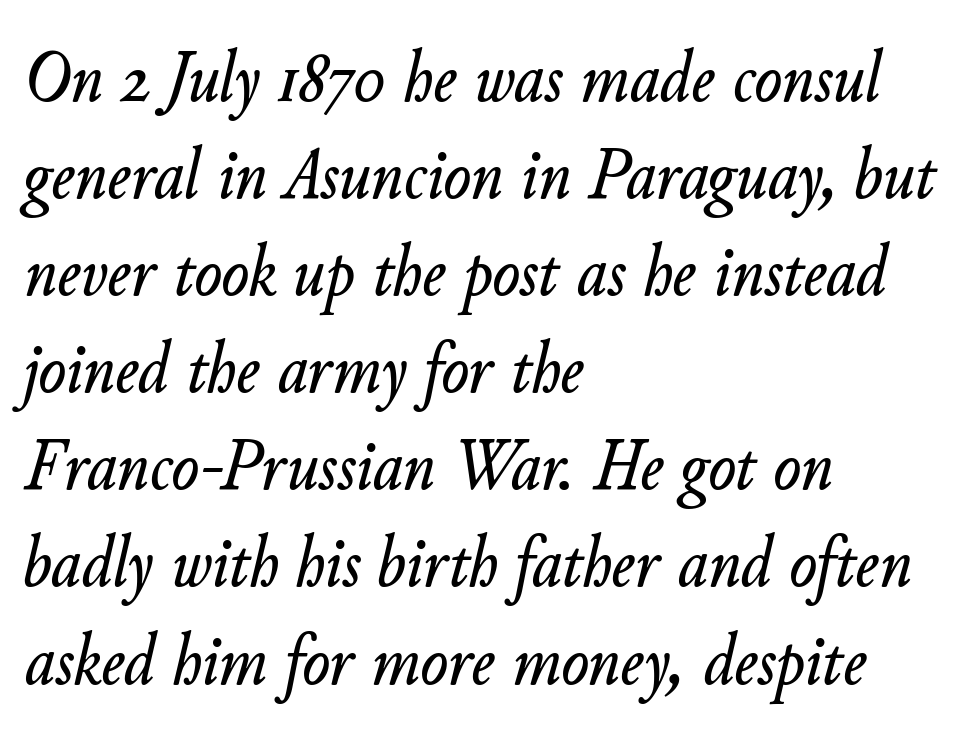
The image shows 73 px text type, italic (leaning right); set left-aligned, normal line spacing (1.33x), normal letter spacing, not underlined; low stroke contrast and a small x-height.
